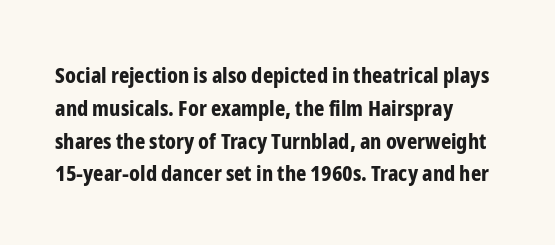
The image shows 22 px bold type, upright; set left-aligned, normal line spacing (1.49x), normal letter spacing, not underlined.
